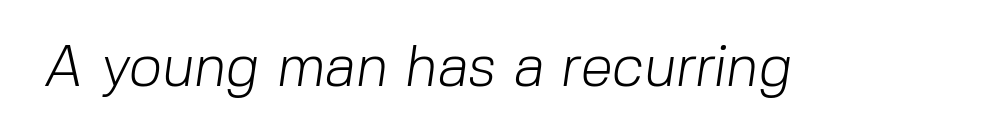
Nothing heavy about these letters — not bold at all. The font family rendered here belongs to the sans-serif group. The letters advance in unequal steps, a hallmark of proportional type. The letterforms sit shoulder to shoulder at normal distance. Honestly, there is no underline to notice here at all.
